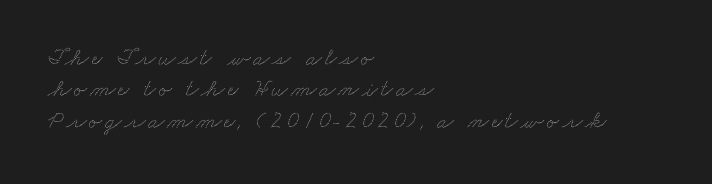
{"underline": "no", "align": "left", "line_spacing": "normal", "line_spacing_ratio": 1.31, "glyph_px": 24}
